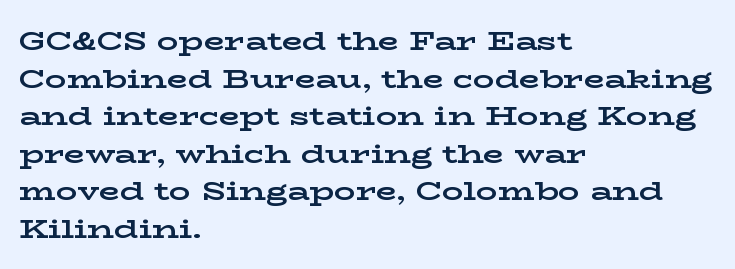
Q: Is the text bold? A: Yes.
Q: Is the text italic (slanted)? A: No, it is upright.
Q: Is the text underlined? A: No.
Q: How is the paragraph aligned? A: Left-aligned.
Q: Is the spacing between letters normal or unusually wide? A: Normal.
Q: Is the spacing between lines tight, normal or loose? A: Normal.
